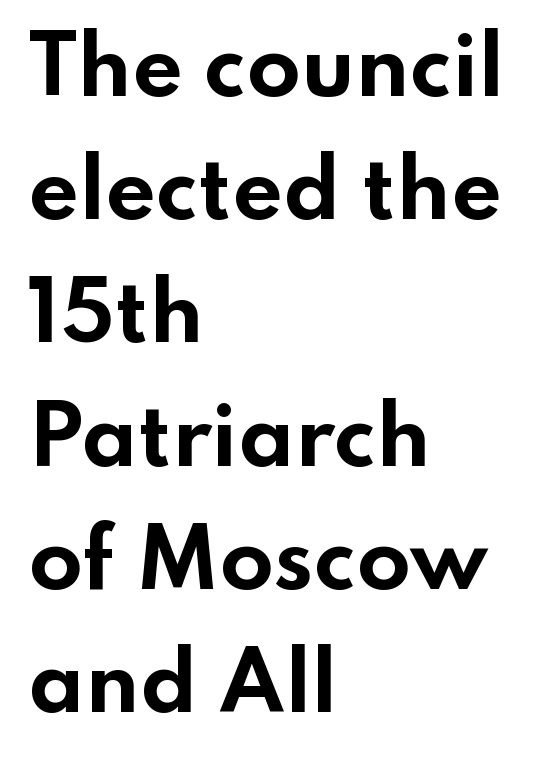
Q: Is the text bold? A: Yes.
Q: Is the text italic (slanted)? A: No, it is upright.
Q: Is the typeface a serif or a sans-serif typeface? A: Sans-serif.
Q: Is the text underlined? A: No.
Q: How is the paragraph aligned? A: Left-aligned.
Q: Is the spacing between letters normal or unusually wide? A: Normal.
Q: Is the spacing between lines tight, normal or loose? A: Normal.
Q: Width (condensed, normal, or wide)? A: Wide.
Q: Stroke contrast? A: Low.
Q: x-height? A: Small.
Q: Monospaced? A: No.
